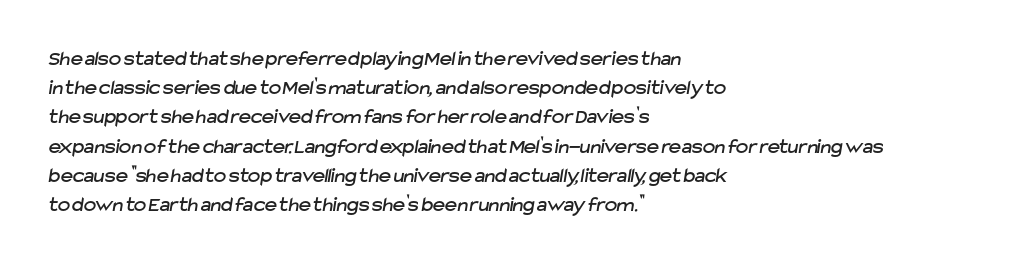
The image shows 21 px text type; set left-aligned, normal line spacing (1.39x), normal letter spacing, not underlined.
